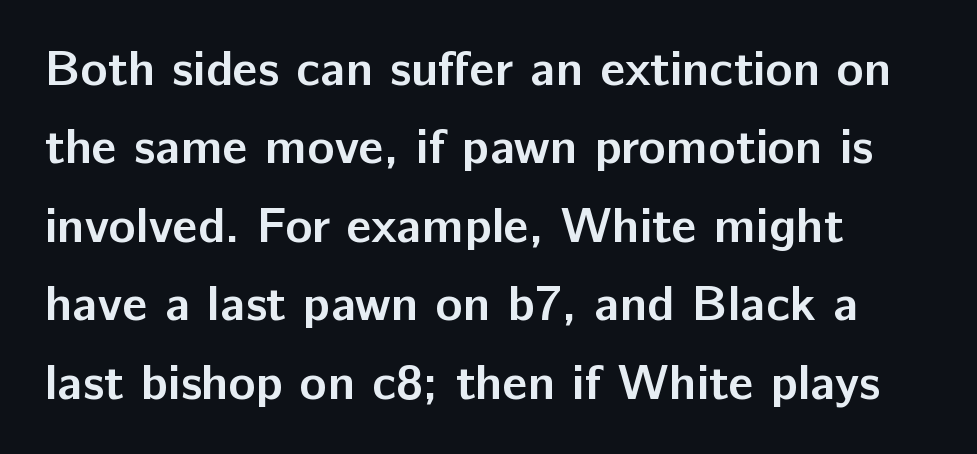
{"serif": "no", "italic": "no", "bold": "yes", "weight": "semibold", "width": "normal", "stroke_contrast": "low", "x_height": "medium", "monospaced": "no", "underline": "no", "align": "left", "line_spacing": "normal", "line_spacing_ratio": 1.57, "letter_spacing": "normal", "letter_spacing_em": 0.0, "glyph_px": 50}
